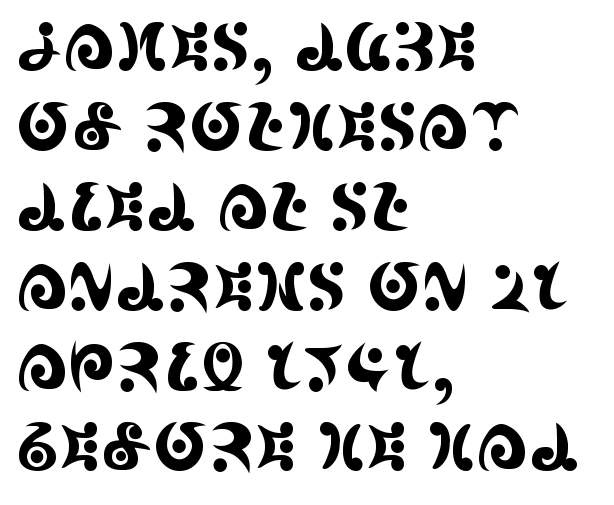
This rendering uses left alignment, leaving the right contour irregular. When letters stand straight like this, we call the style roman or upright. Words appear dense and cohesive because spacing is normal. The face used here is seriffed, in the tradition of book romans.
